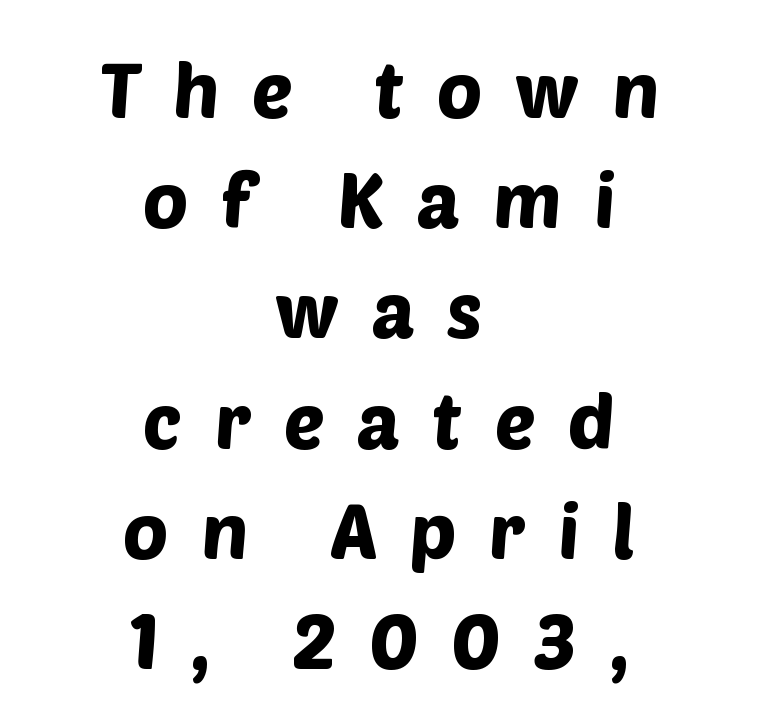
{"serif": "no", "width": "normal", "stroke_contrast": "low", "x_height": "large", "monospaced": "no", "underline": "no", "align": "center", "line_spacing": "normal", "line_spacing_ratio": 1.45, "letter_spacing": "wide", "letter_spacing_em": 0.43, "glyph_px": 76}
